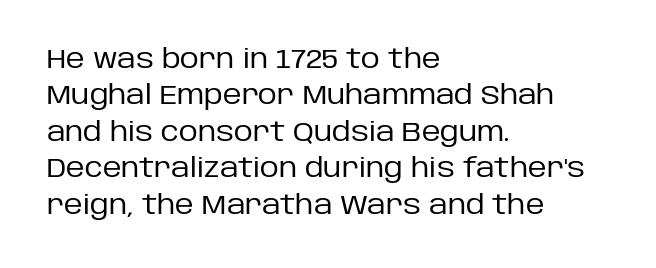
The image shows 26 px text type, upright; set left-aligned, normal line spacing (1.4x), normal letter spacing, not underlined.
